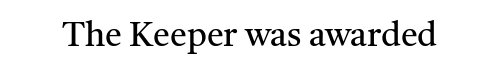
{"serif": "yes", "italic": "no", "bold": "no", "weight": "regular", "width": "normal", "stroke_contrast": "medium", "x_height": "medium", "monospaced": "no", "underline": "no", "letter_spacing": "normal", "letter_spacing_em": 0.0, "glyph_px": 34}
